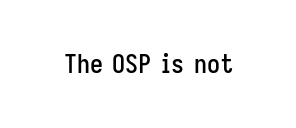
Is there any slant? The stems are plumb. Descenders are the only things crossing below the line. The line texture is even and compact thanks to regular tracking.
